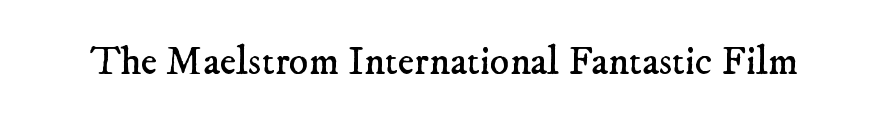
{"serif": "yes", "bold": "no", "weight": "regular", "width": "normal", "stroke_contrast": "low", "x_height": "small", "monospaced": "no", "underline": "no", "letter_spacing": "normal", "letter_spacing_em": 0.0, "glyph_px": 40}
